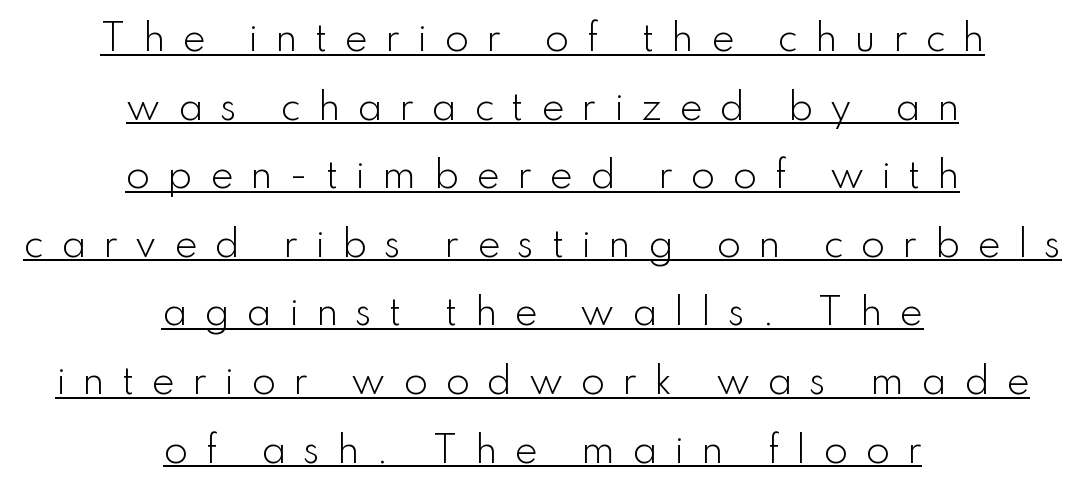
Q: Is the text bold? A: No.
Q: Is the text italic (slanted)? A: No, it is upright.
Q: Is the typeface a serif or a sans-serif typeface? A: Sans-serif.
Q: Is the text underlined? A: Yes.
Q: How is the paragraph aligned? A: Centered.
Q: Is the spacing between letters normal or unusually wide? A: Unusually wide.
Q: Is the spacing between lines tight, normal or loose? A: Loose.
Q: Width (condensed, normal, or wide)? A: Normal.
Q: Stroke contrast? A: Low.
Q: x-height? A: Small.
Q: Monospaced? A: No.
